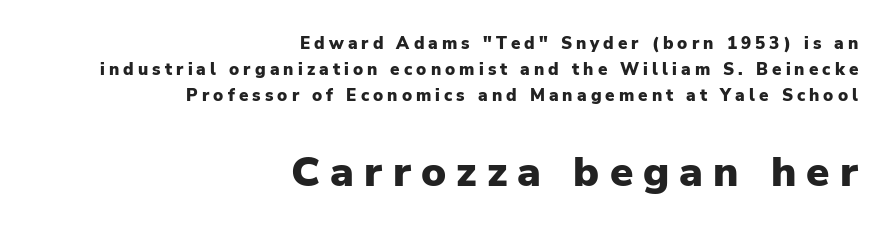
Does the copy run flush right? Yes — the right margin is perfectly even. This rendering widens character spacing well past its baseline value. Notice how the stems are strictly vertical — no italics here. Varying glyph widths throughout — classic text-font behaviour. Students, observe: this is what conventionally led text looks like.
